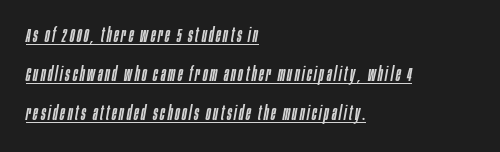
The passage shown is underscored from start to finish. Compared with a centered layout, this one pins lines to the left instead. The letters are slanted; this is an italic face. Widely set lines give the paragraph a tall, airy silhouette.
